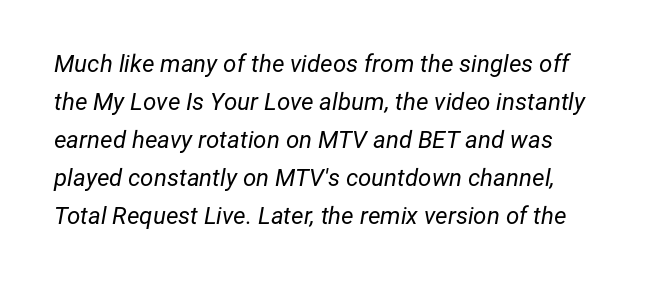
Q: Is the text bold? A: No.
Q: Is the text italic (slanted)? A: Yes, it leans right by about 12 degrees.
Q: Is the text underlined? A: No.
Q: How is the paragraph aligned? A: Left-aligned.
Q: Is the spacing between letters normal or unusually wide? A: Normal.
Q: Is the spacing between lines tight, normal or loose? A: Normal.
